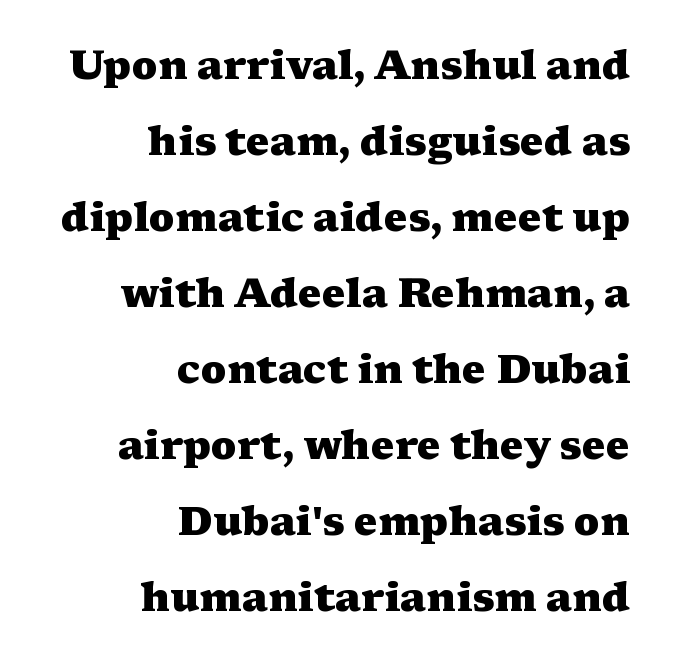
In CSS terms this would be text-align: right. The font's upright variant was chosen for this text. Here the designer chose a conventional face with non-uniform glyph widths. Characters follow at the spacing the type designer built in.
